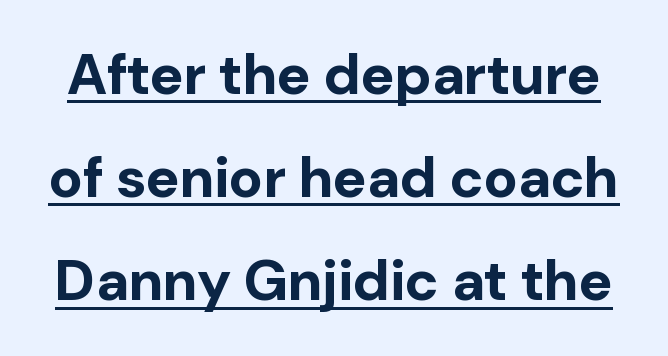
The letters sit at their default tracking, neither squeezed nor spread. The passage shown is underscored from start to finish. Its strokes are broad and dark, the hallmark of bold type. Font category for this specimen: sans-serif. Every stem runs plumb, perpendicular to the baseline.
